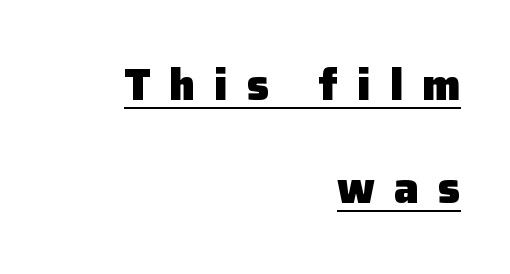
The image shows 44 px heavy sans-serif type, upright; set right-aligned, loose line spacing (2.35x), unusually wide letter spacing (+0.43 em), underlined; low stroke contrast and a medium x-height.
